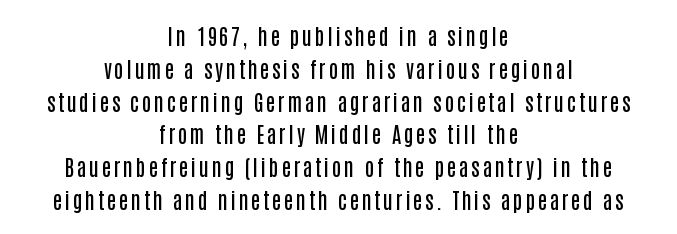
The type sits square on the baseline with zero lean. Descenders hang freely into open space. As a designer I'd log this as weight 600, semibold. Casual observation: everything's sitting right in the middle.
